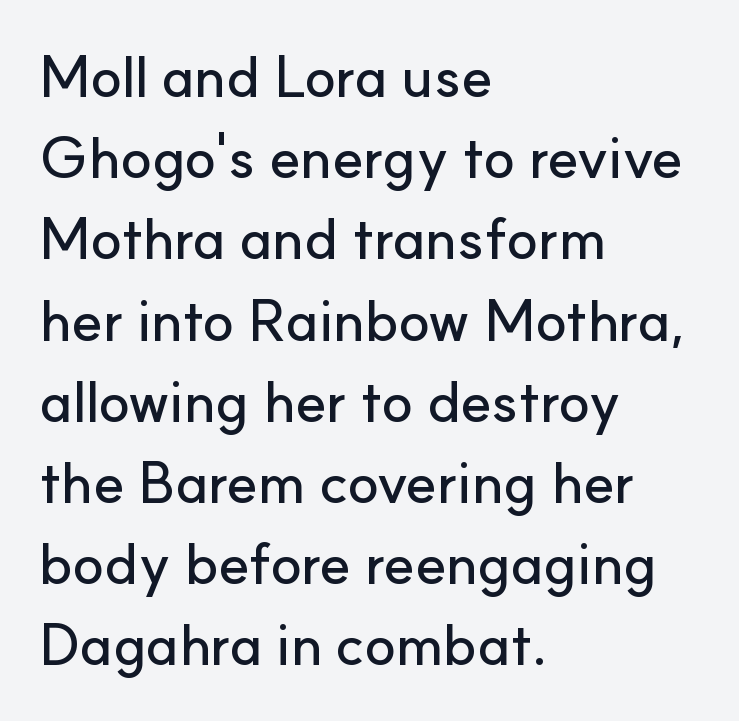
The image shows 58 px sans-serif type, upright; set left-aligned, normal line spacing (1.4x), normal letter spacing, not underlined; low stroke contrast and a small x-height.
